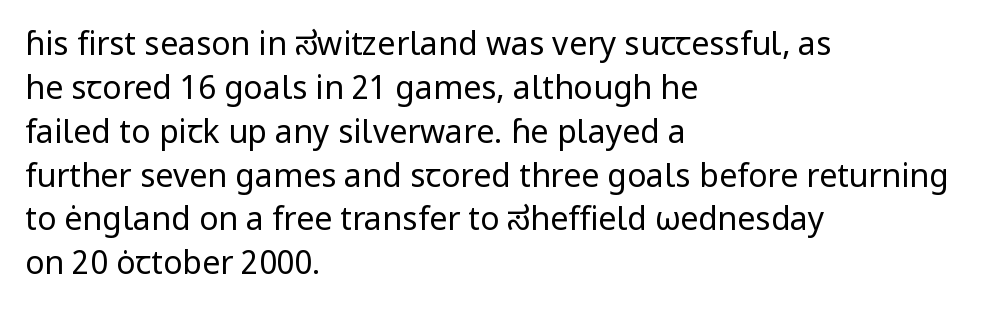
{"serif": "no", "italic": "no", "bold": "no", "weight": "regular", "width": "normal", "stroke_contrast": "low", "x_height": "medium", "monospaced": "no", "underline": "no", "align": "left", "line_spacing": "normal", "line_spacing_ratio": 1.37, "letter_spacing": "normal", "letter_spacing_em": 0.0, "glyph_px": 32}
